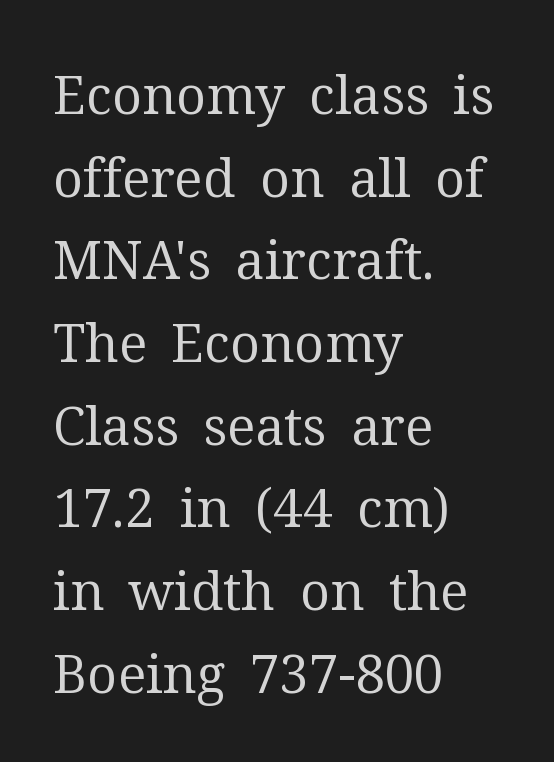
{"serif": "yes", "italic": "no", "bold": "no", "weight": "regular", "width": "normal", "stroke_contrast": "medium", "x_height": "medium", "monospaced": "no", "underline": "no", "align": "left", "line_spacing": "normal", "line_spacing_ratio": 1.56, "letter_spacing": "normal", "letter_spacing_em": 0.0, "glyph_px": 53}
